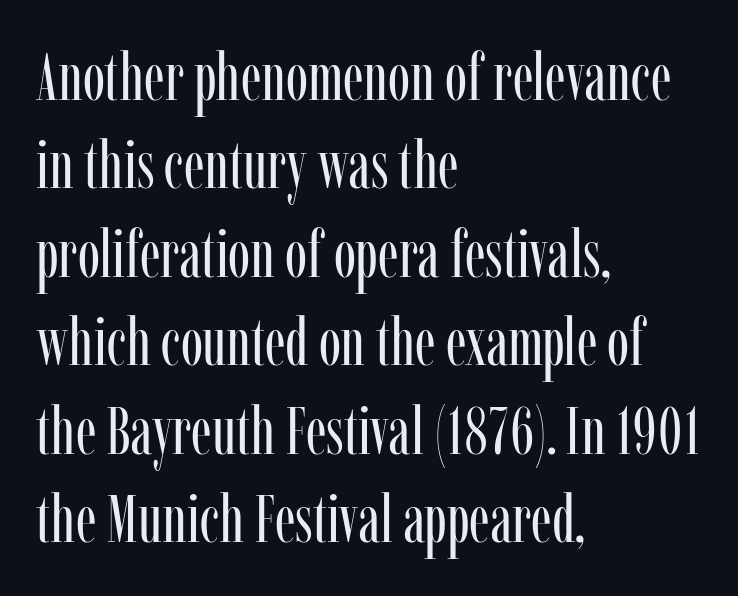
Q: Is the text bold? A: No.
Q: Is the text italic (slanted)? A: No, it is upright.
Q: Is the typeface a serif or a sans-serif typeface? A: Serif.
Q: Is the text underlined? A: No.
Q: How is the paragraph aligned? A: Left-aligned.
Q: Is the spacing between letters normal or unusually wide? A: Normal.
Q: Is the spacing between lines tight, normal or loose? A: Normal.
Q: Width (condensed, normal, or wide)? A: Condensed.
Q: Stroke contrast? A: Low.
Q: x-height? A: Medium.
Q: Monospaced? A: No.
